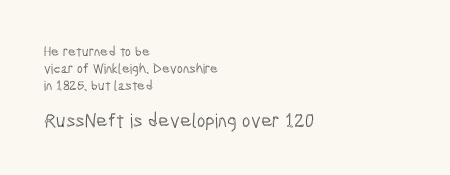
Q: Is the text italic (slanted)? A: No, it is upright.
Q: Is the text underlined? A: No.
Q: How is the paragraph aligned? A: Left-aligned.
Q: Is the spacing between letters normal or unusually wide? A: Normal.
Q: Which block of text is set in a larger size, the first (top) or the second (bottom)? A: The second (bottom) one.
